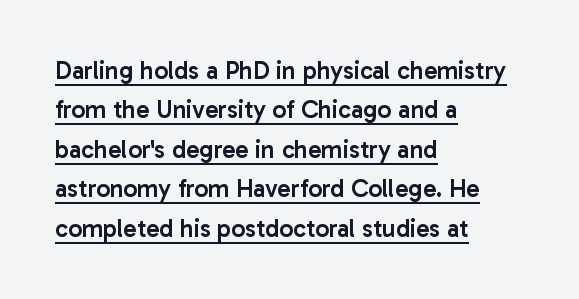
{"italic": "no", "bold": "semi", "underline": "yes", "align": "left", "line_spacing": "normal", "line_spacing_ratio": 1.58, "letter_spacing": "normal", "letter_spacing_em": 0.0, "glyph_px": 25}
